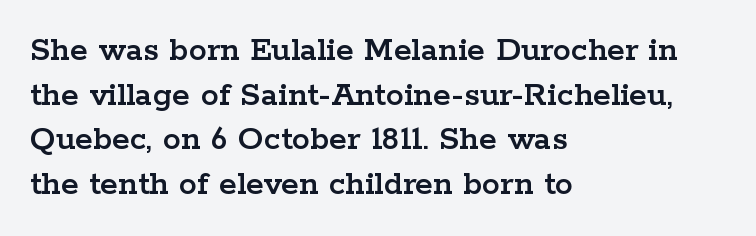
Q: Is the text italic (slanted)? A: No, it is upright.
Q: Is the typeface a serif or a sans-serif typeface? A: Serif.
Q: Is the text underlined? A: No.
Q: How is the paragraph aligned? A: Left-aligned.
Q: Is the spacing between letters normal or unusually wide? A: Normal.
Q: Width (condensed, normal, or wide)? A: Wide.
Q: Stroke contrast? A: Low.
Q: x-height? A: Medium.
Q: Monospaced? A: No.
